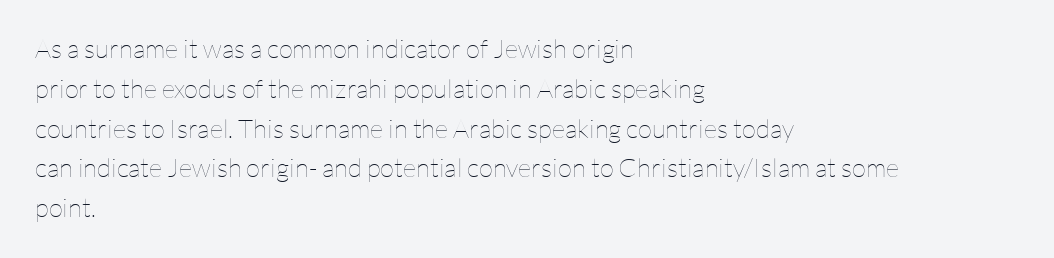
Q: Is the text bold? A: No.
Q: Is the text italic (slanted)? A: No, it is upright.
Q: Is the text underlined? A: No.
Q: How is the paragraph aligned? A: Left-aligned.
Q: Is the spacing between letters normal or unusually wide? A: Normal.
Q: Is the spacing between lines tight, normal or loose? A: Normal.
